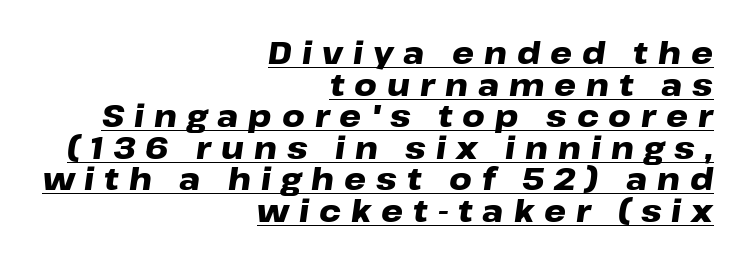
Strokes here are thick enough to call this a true bold. You can tell it's italic because the verticals aren't actually vertical. Tightly led — the rows are bunched. The letters advance in unequal steps, a hallmark of proportional type. A student would call this right alignment; a typographer would say flush right, rag left. Characters follow at a spacing far wider than the type designer built in.
